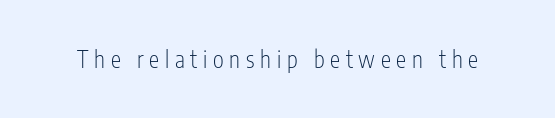
Q: Is the text bold? A: No.
Q: Is the text italic (slanted)? A: No, it is upright.
Q: Is the text underlined? A: No.
Q: Is the spacing between letters normal or unusually wide? A: Unusually wide.
